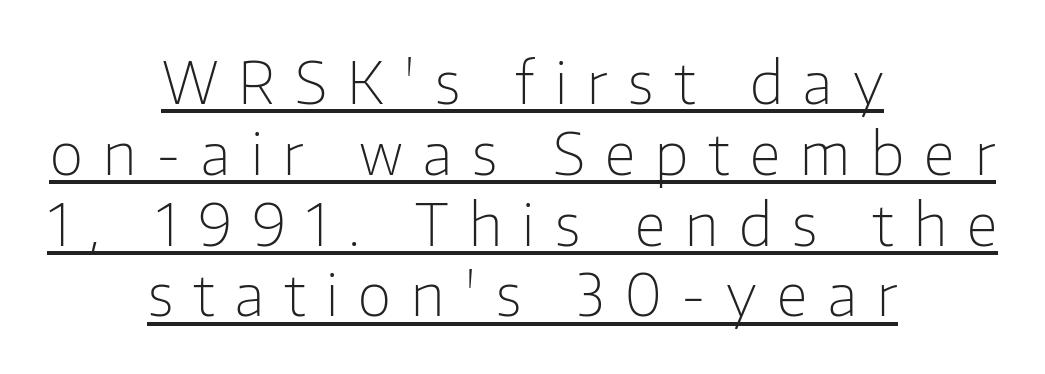
Do the characters align in a grid? No, the font is proportional. Think standard paragraph weight, or any step lighter than that. Classification — sans serif. This sample carries an underscore along the baseline area.
